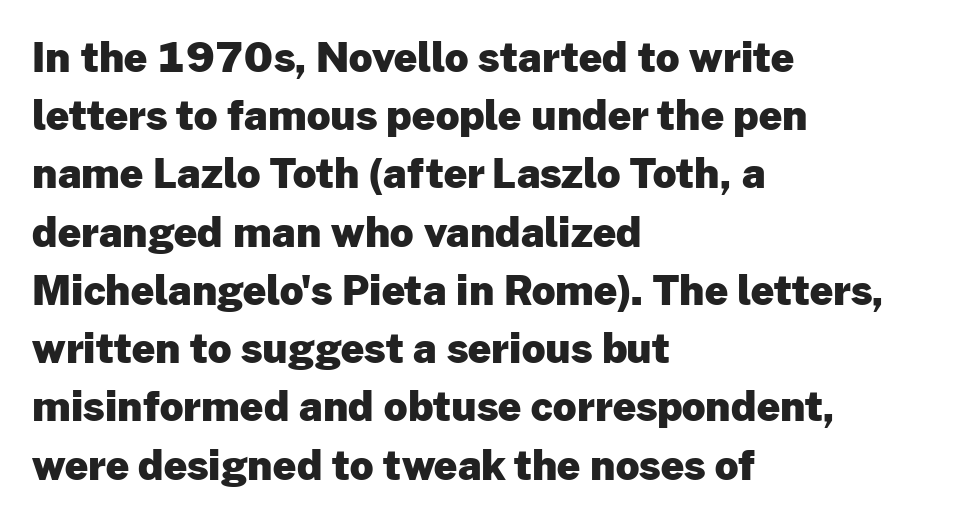
{"serif": "no", "italic": "no", "bold": "yes", "weight": "heavy", "width": "normal", "stroke_contrast": "low", "x_height": "medium", "monospaced": "no", "underline": "no", "align": "left", "line_spacing": "normal", "line_spacing_ratio": 1.42, "letter_spacing": "normal", "letter_spacing_em": 0.0, "glyph_px": 41}
